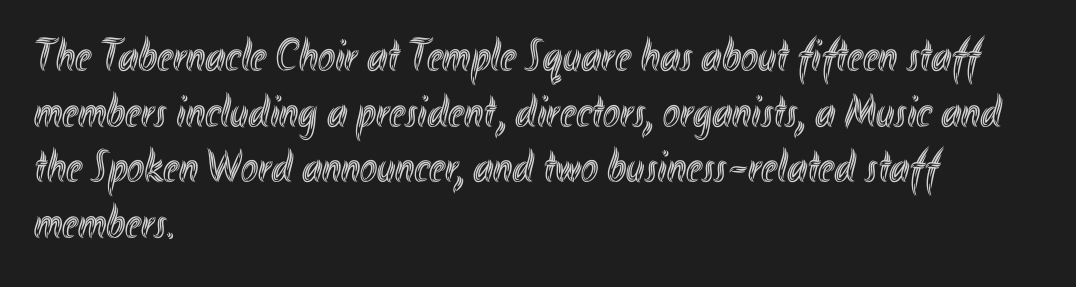
{"width": "condensed", "x_height": "small", "monospaced": "no", "underline": "no", "align": "left", "line_spacing_ratio": 1.21, "letter_spacing": "normal", "letter_spacing_em": 0.0, "glyph_px": 46}
